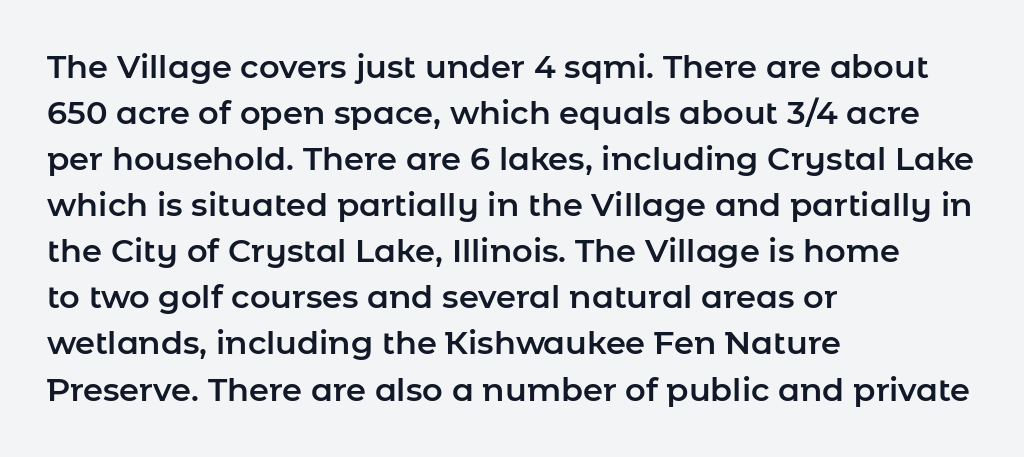
{"serif": "no", "italic": "no", "width": "normal", "stroke_contrast": "low", "x_height": "medium", "monospaced": "no", "underline": "no", "align": "left", "line_spacing": "normal", "line_spacing_ratio": 1.44, "letter_spacing": "normal", "letter_spacing_em": 0.0, "glyph_px": 32}
